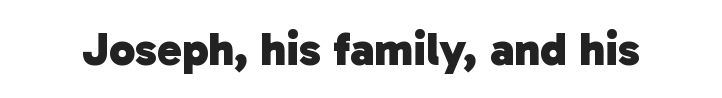
{"serif": "no", "bold": "yes", "weight": "heavy", "width": "normal", "stroke_contrast": "low", "x_height": "medium", "monospaced": "no", "underline": "no", "letter_spacing": "normal", "letter_spacing_em": 0.0, "glyph_px": 47}
